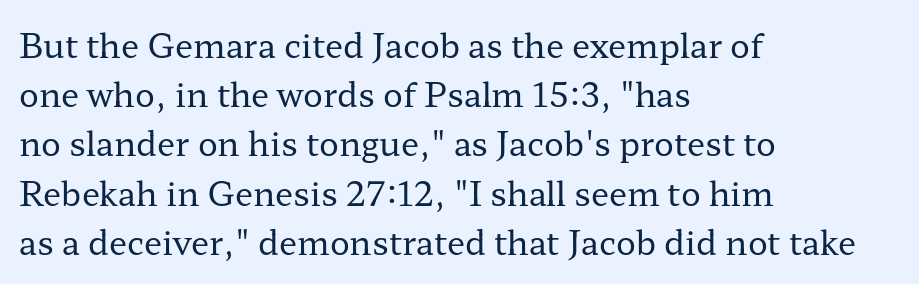
The image shows 33 px regular-weight, wide serif type, upright; set left-aligned, normal line spacing (1.49x), normal letter spacing, not underlined; low stroke contrast and a medium x-height.
